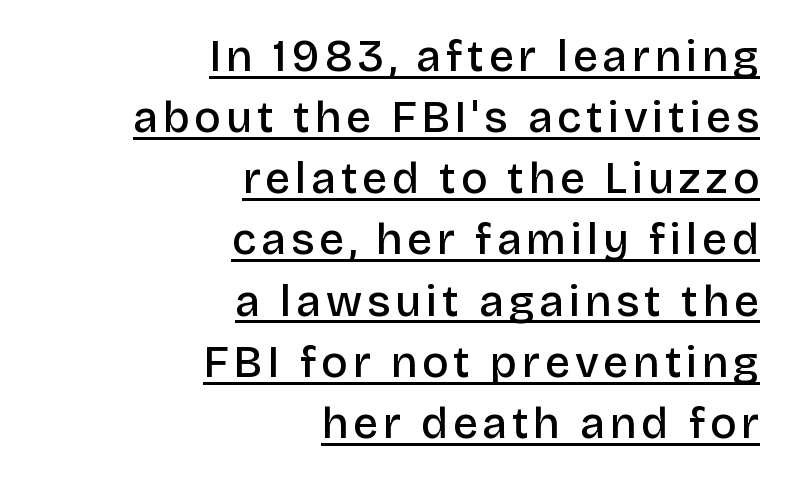
A continuous stroke trails under the words, as in a hyperlink. Looks like regular typesetting: each glyph gets only the width it needs. Nope, no serifs anywhere on these letters. Line endings align vertically; line beginnings do not. The leading is moderate, giving the passage an even texture. Do the letters lean? They stand straight.
